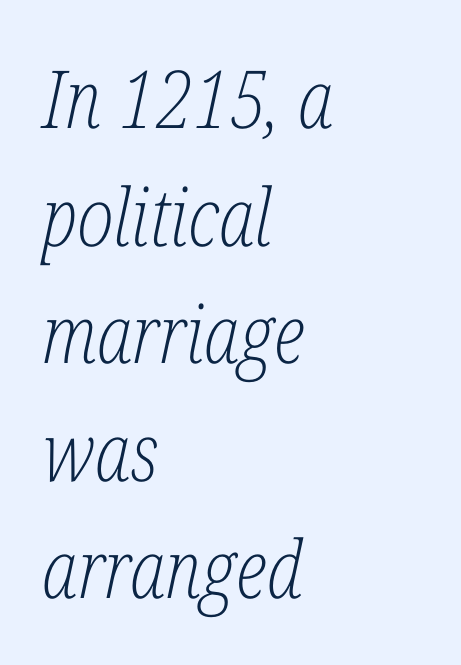
Q: Is the text bold? A: No.
Q: Is the text italic (slanted)? A: Yes, it leans right by about 12 degrees.
Q: Is the typeface a serif or a sans-serif typeface? A: Serif.
Q: Is the text underlined? A: No.
Q: How is the paragraph aligned? A: Left-aligned.
Q: Is the spacing between letters normal or unusually wide? A: Normal.
Q: Is the spacing between lines tight, normal or loose? A: Normal.
Q: Width (condensed, normal, or wide)? A: Condensed.
Q: Stroke contrast? A: Low.
Q: x-height? A: Medium.
Q: Monospaced? A: No.
